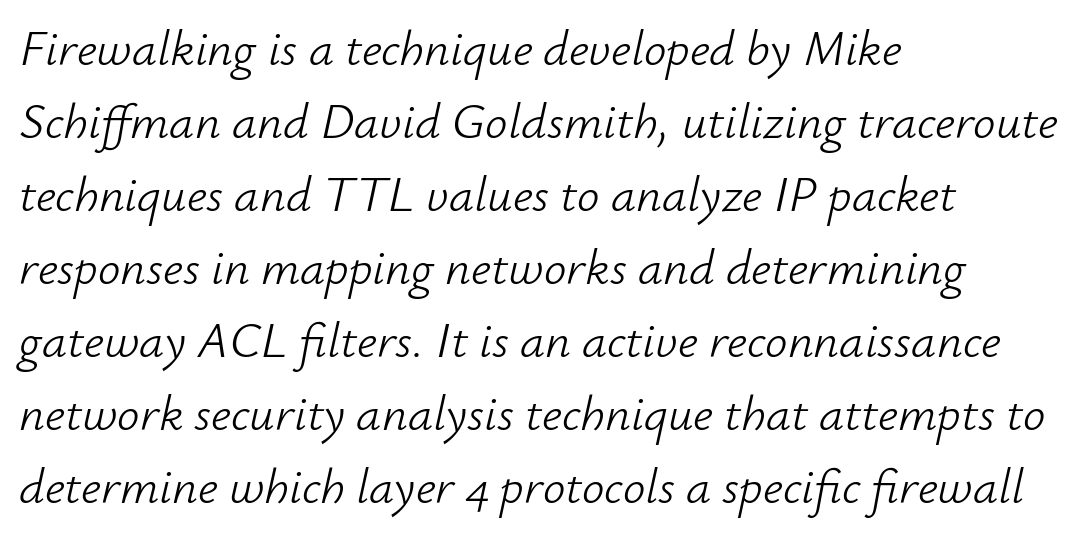
The image shows 50 px light type, italic (leaning right); set left-aligned, normal line spacing (1.46x), normal letter spacing, not underlined; low stroke contrast and a small x-height.
